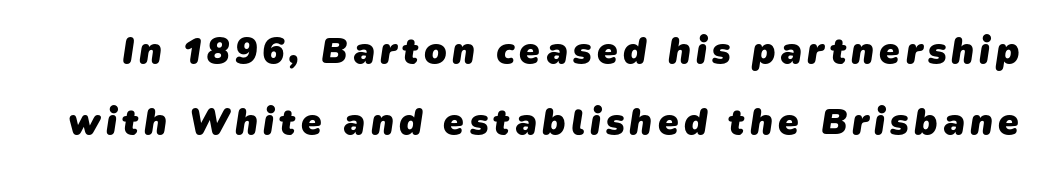
What kind of face is this? One without serifs — a sans. The rendering uses natural spacing where letterforms have individual widths. Compared with typical paragraphs, the rows here are farther apart. The typesetting leans heavy: a genuine bold. Words float on clear page, feet unadorned.
